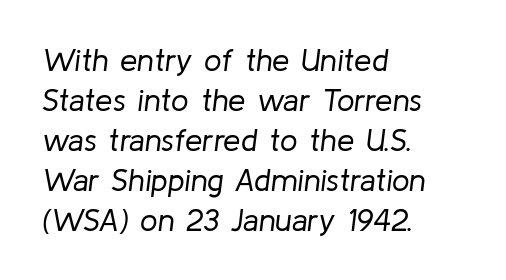
{"italic": "yes", "lean": "right", "slant_degrees": 8, "bold": "no", "weight": "regular", "width": "normal", "stroke_contrast": "low", "x_height": "medium", "monospaced": "no", "underline": "no", "align": "left", "line_spacing": "normal", "line_spacing_ratio": 1.29, "letter_spacing": "normal", "letter_spacing_em": 0.0, "glyph_px": 31}
